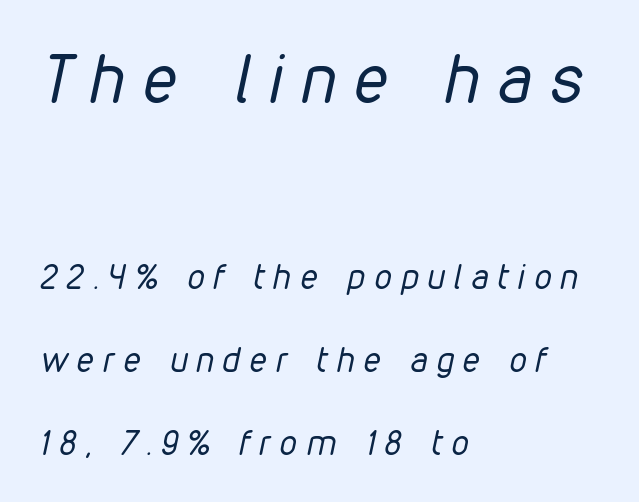
Q: Is the text bold? A: No.
Q: Is the text italic (slanted)? A: Yes, it leans right by about 12 degrees.
Q: Is the text underlined? A: No.
Q: How is the paragraph aligned? A: Left-aligned.
Q: Is the spacing between letters normal or unusually wide? A: Unusually wide.
Q: Is the spacing between lines tight, normal or loose? A: Loose.
Q: Which block of text is set in a larger size, the first (top) or the second (bottom)? A: The first (top) one.
Q: Width (condensed, normal, or wide)? A: Condensed.
Q: Stroke contrast? A: Low.
Q: x-height? A: Medium.
Q: Monospaced? A: No.
